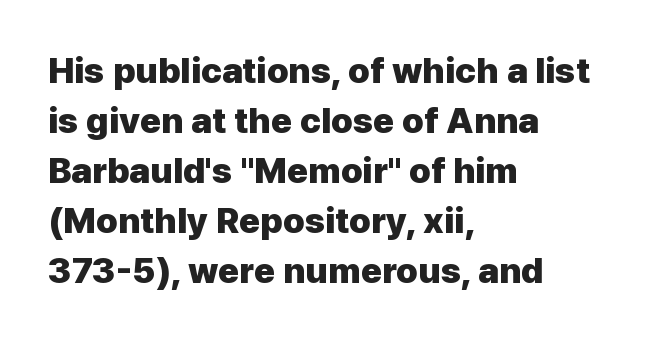
Q: Is the text bold? A: Yes.
Q: Is the text italic (slanted)? A: No, it is upright.
Q: Is the typeface a serif or a sans-serif typeface? A: Sans-serif.
Q: Is the text underlined? A: No.
Q: How is the paragraph aligned? A: Left-aligned.
Q: Is the spacing between letters normal or unusually wide? A: Normal.
Q: Is the spacing between lines tight, normal or loose? A: Normal.
Q: Width (condensed, normal, or wide)? A: Normal.
Q: Stroke contrast? A: Low.
Q: x-height? A: Medium.
Q: Monospaced? A: No.
